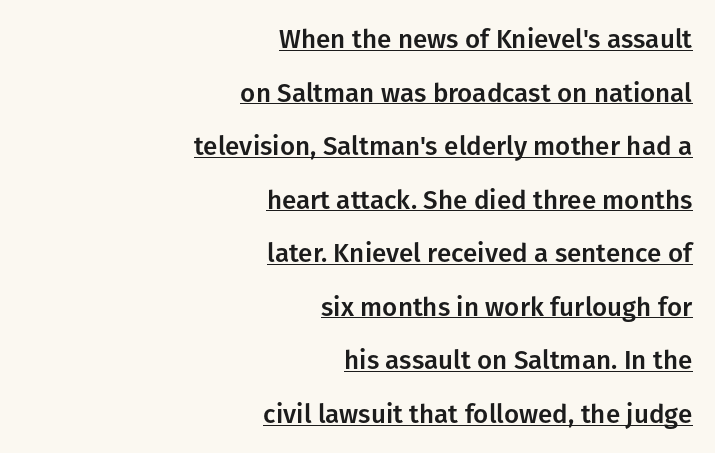
Summary of vertical rhythm: relaxed, with wide interline spacing. The lettering stays uniformly vertical, giving the passage a roman look. Looks like someone drew a line under every word here. No extra tracking has been applied to these lines. Typeset ragged left — the right edge is the straight one.
